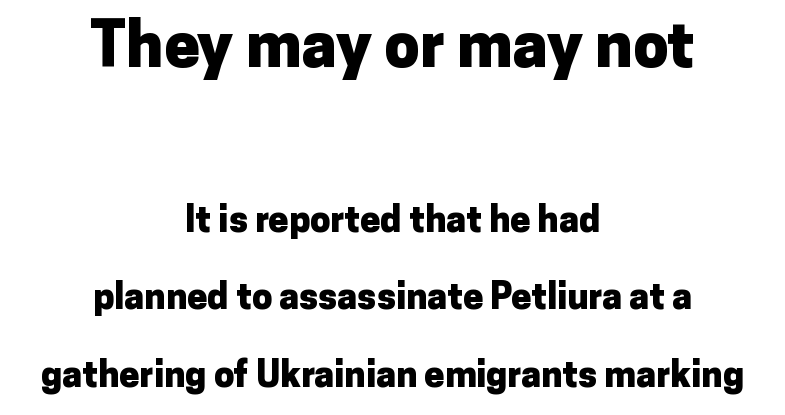
Successive baselines arrive slowly, with a big drop between each. Is this a fixed-width face? No — the glyphs have proportional, varying widths. This is sans-serif lettering, the kind often seen on screens and signage. Students, this is bold: see how much ink each stroke carries.
